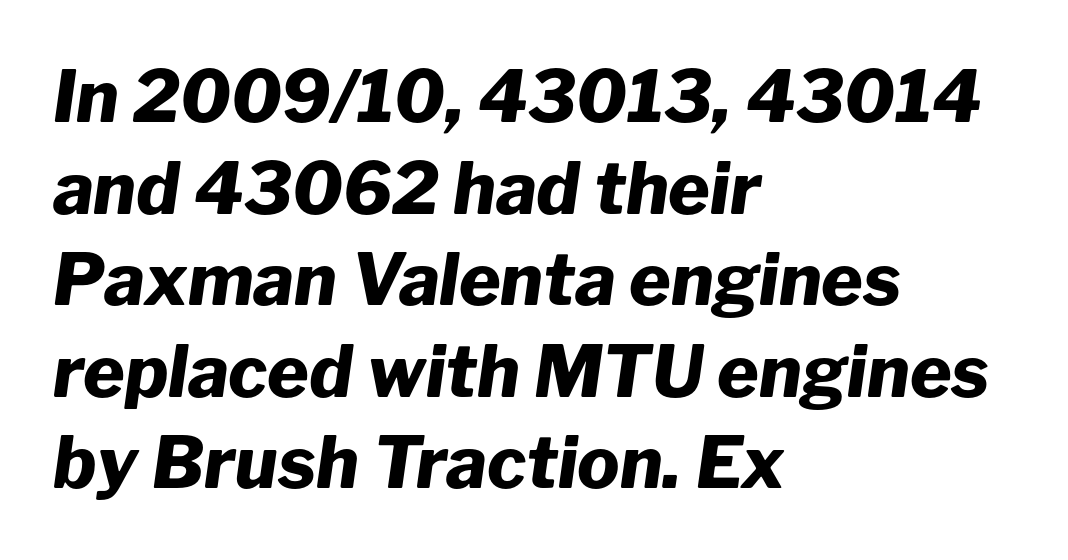
Leading: standard. Every character sits at an angle, as italics do. Which margin do the lines hug? The left one — the right edge is uneven. Do the characters align in a grid? No, the font is proportional.
